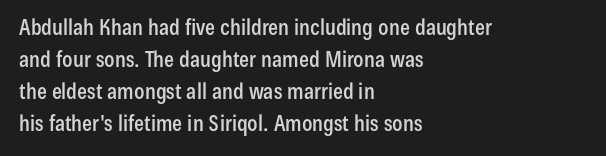
Left-aligned paragraph, ragged on the right. Rendered with straight, roman letterforms. Successive baselines arrive at the customary interval. Descenders are the only things crossing below the line. Is the letter spacing exaggerated? No — it looks like the ordinary default.
